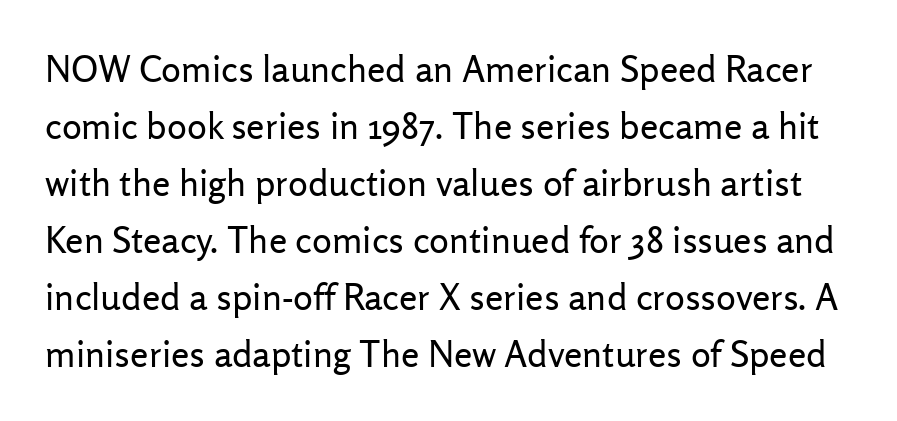
The image shows 37 px regular-weight sans-serif type, upright; set normal line spacing (1.54x), normal letter spacing, not underlined; low stroke contrast and a medium x-height.
